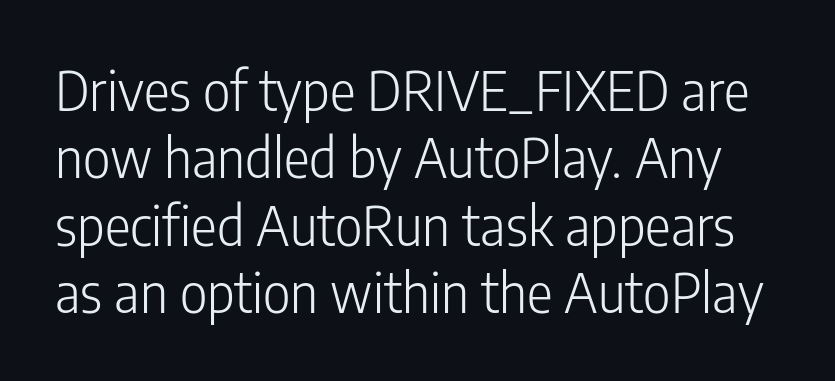
The image shows 54 px light, condensed sans-serif type, upright; set normal line spacing (1.25x), normal letter spacing, not underlined; low stroke contrast and a medium x-height.
